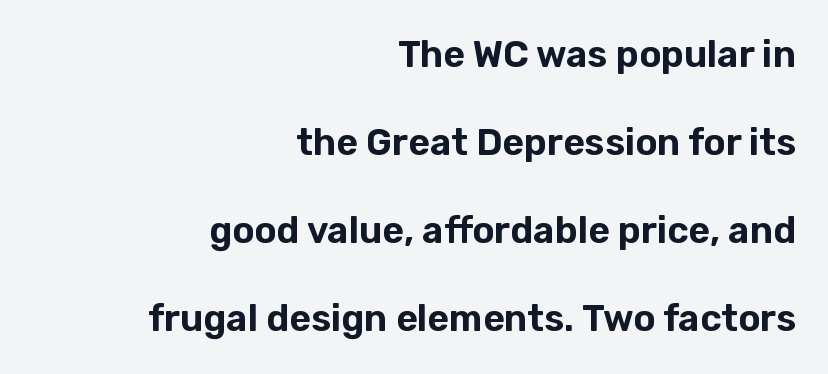
The characters display no serif detailing; their extremities are plain. Compared with typical paragraphs, the rows here are farther apart. The letters stand straight up with perfectly vertical stems. The passage shown is typed in a proportional face where columns would drift. The paragraph shown leans on its right margin. This sample uses plain, unmodified letter spacing.
